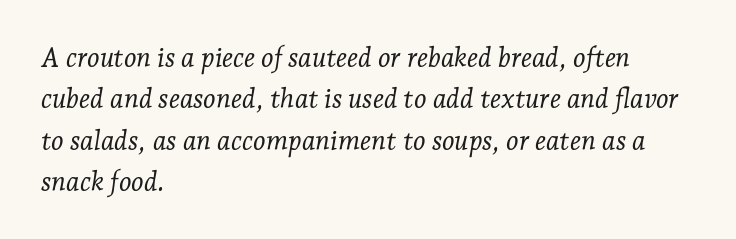
Q: Is the text bold? A: No.
Q: Is the text italic (slanted)? A: Yes, it leans right by about 7 degrees.
Q: Is the text underlined? A: No.
Q: How is the paragraph aligned? A: Left-aligned.
Q: Is the spacing between letters normal or unusually wide? A: Normal.
Q: Is the spacing between lines tight, normal or loose? A: Normal.
